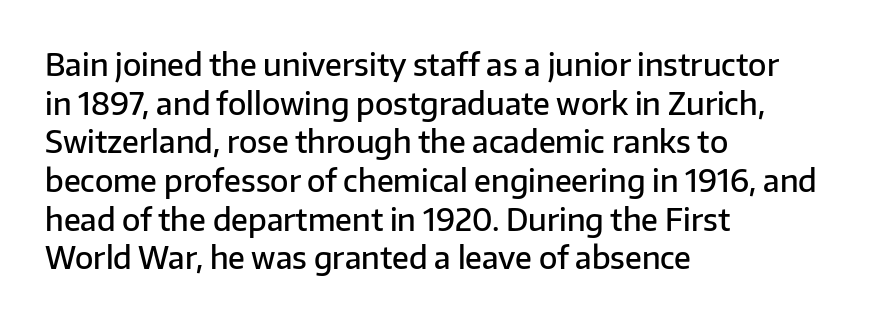
The image shows 30 px semibold sans-serif type, upright; set left-aligned, normal line spacing (1.29x), normal letter spacing, not underlined; low stroke contrast and a medium x-height.
